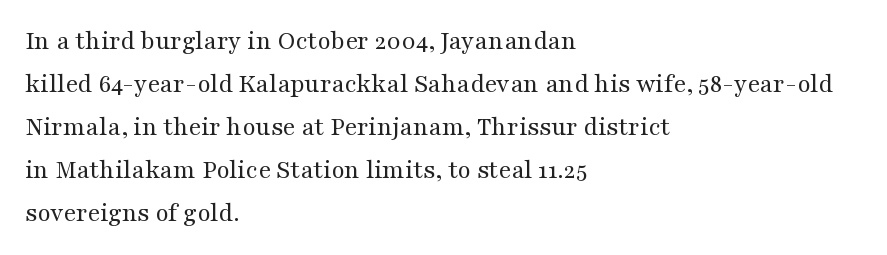
Line beginnings align vertically; line endings do not. Quick note: not italic, upright. No chunkiness to these letters — they're not bold. Default kerning and tracking; the words read as compact shapes.
